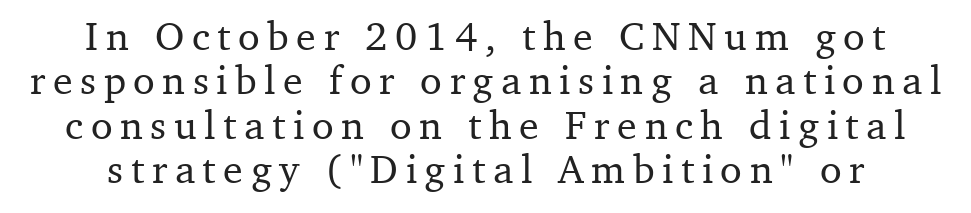
Q: Is the text italic (slanted)? A: No, it is upright.
Q: Is the typeface a serif or a sans-serif typeface? A: Serif.
Q: Is the text underlined? A: No.
Q: Is the spacing between lines tight, normal or loose? A: Tight.
Q: Width (condensed, normal, or wide)? A: Normal.
Q: Stroke contrast? A: Medium.
Q: x-height? A: Medium.
Q: Monospaced? A: No.
